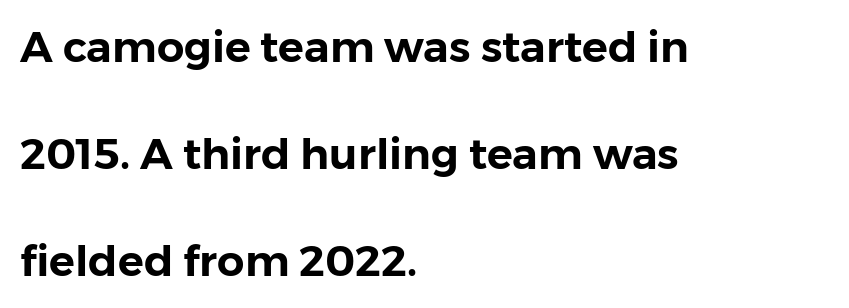
The image shows 43 px sans-serif type, upright; set left-aligned, loose line spacing (2.49x), normal letter spacing, not underlined; low stroke contrast and a medium x-height.
